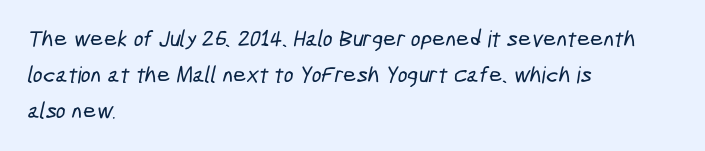
Compared with typical paragraphs, the rows here are spaced about the same. Short note: letters normally spaced. Visually the block forms a straight wall on the left and a jagged coastline on the right. The gap between lines stays unmarked.
